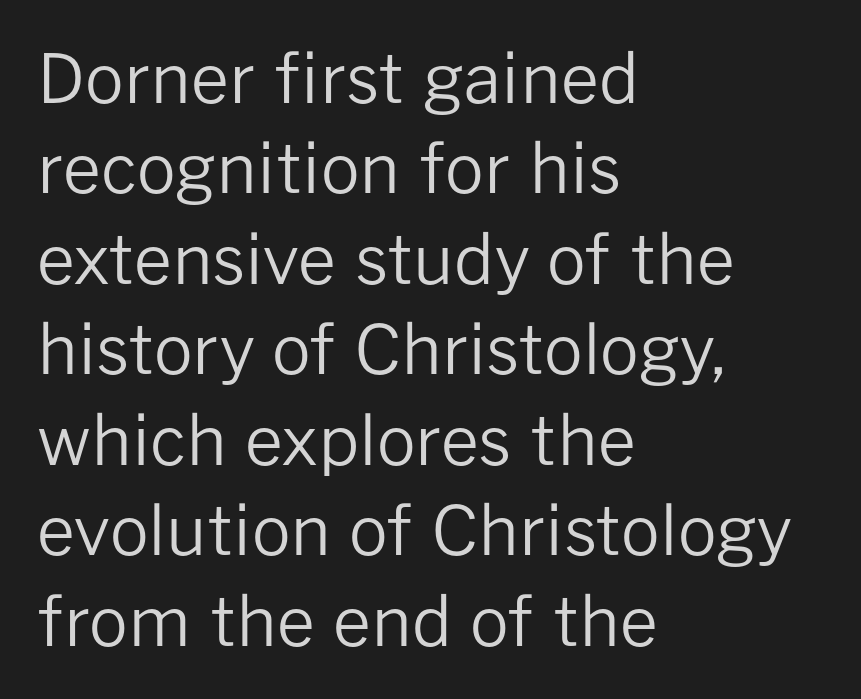
{"serif": "no", "italic": "no", "bold": "no", "weight": "regular", "width": "normal", "stroke_contrast": "low", "x_height": "medium", "monospaced": "no", "underline": "no", "align": "left", "line_spacing": "normal", "line_spacing_ratio": 1.33, "letter_spacing": "normal", "letter_spacing_em": 0.0, "glyph_px": 68}
